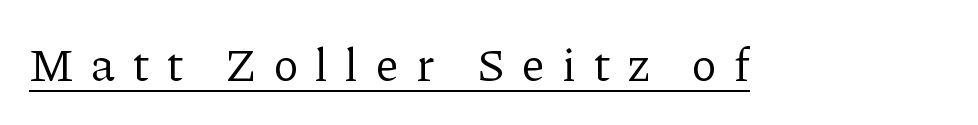
Q: Is the text bold? A: No.
Q: Is the text italic (slanted)? A: No, it is upright.
Q: Is the typeface a serif or a sans-serif typeface? A: Serif.
Q: Is the text underlined? A: Yes.
Q: Is the spacing between letters normal or unusually wide? A: Unusually wide.
Q: Width (condensed, normal, or wide)? A: Normal.
Q: Stroke contrast? A: Low.
Q: x-height? A: Medium.
Q: Monospaced? A: No.
